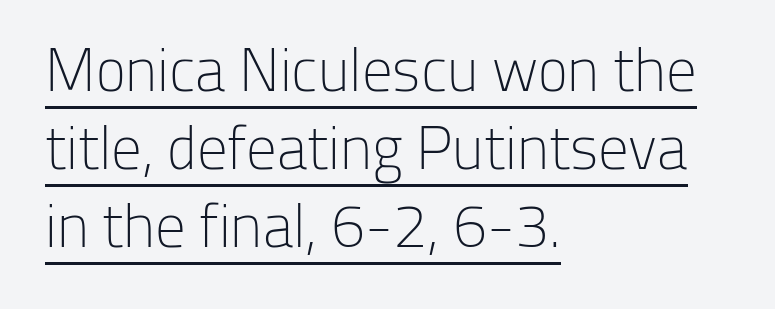
Leading: standard. Where is the straight margin? On the left. Nothing heavy about these letters — not bold at all. When letters stand straight like this, we call the style roman or upright. A sans-serif font was chosen for this passage.
